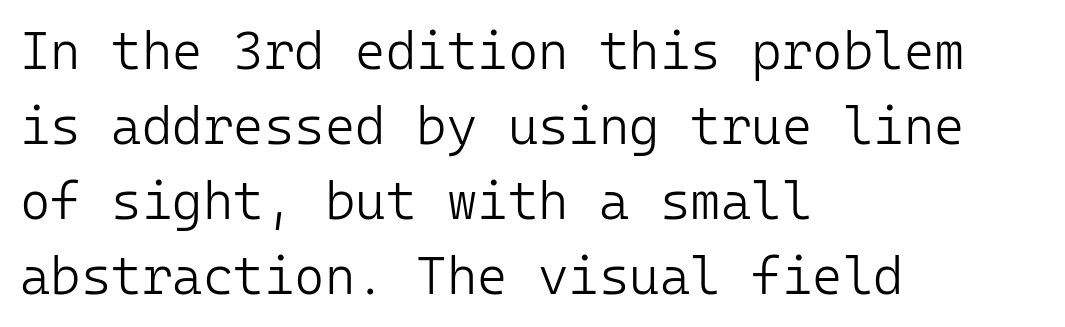
The image shows 52 px light sans-serif type, upright, monospaced; set left-aligned, normal line spacing (1.44x), normal letter spacing, not underlined; low stroke contrast and a medium x-height.
